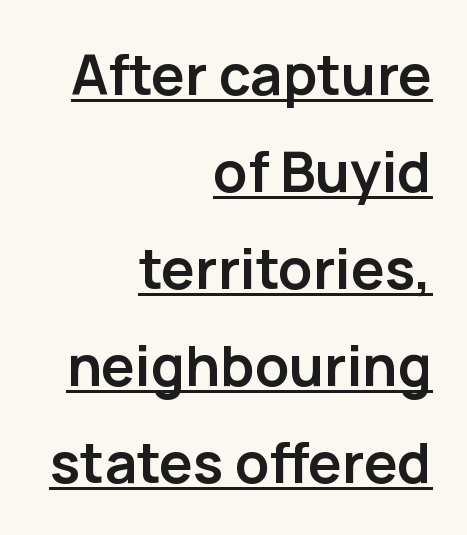
The image shows 56 px semibold sans-serif type, upright; set right-aligned, line spacing 1.73x, normal letter spacing, underlined; low stroke contrast and a medium x-height.
